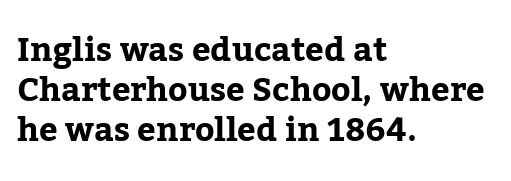
The image shows 33 px serif type, upright; set left-aligned, line spacing 1.21x, normal letter spacing, not underlined; low stroke contrast and a medium x-height.
